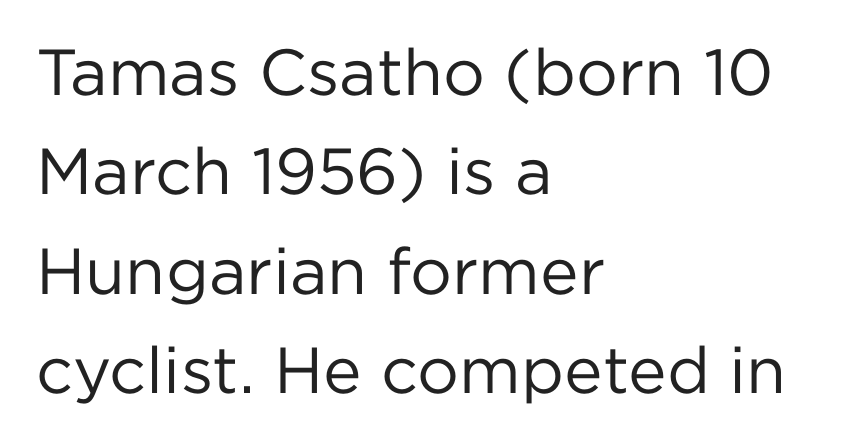
{"serif": "no", "italic": "no", "bold": "no", "weight": "regular", "width": "normal", "stroke_contrast": "low", "x_height": "medium", "monospaced": "no", "underline": "no", "align": "left", "line_spacing": "normal", "line_spacing_ratio": 1.53, "letter_spacing": "normal", "letter_spacing_em": 0.0, "glyph_px": 65}
